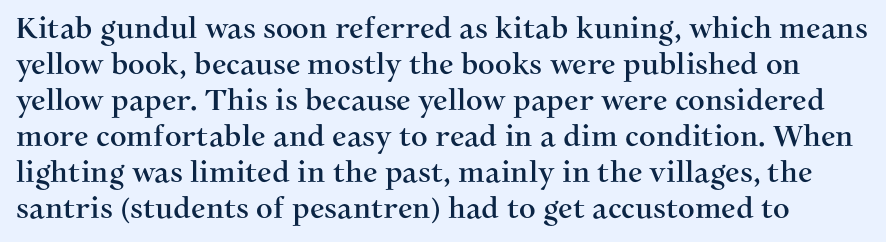
The image shows 29 px serif type, upright; set line spacing 1.24x, normal letter spacing, not underlined; medium stroke contrast and a medium x-height.
